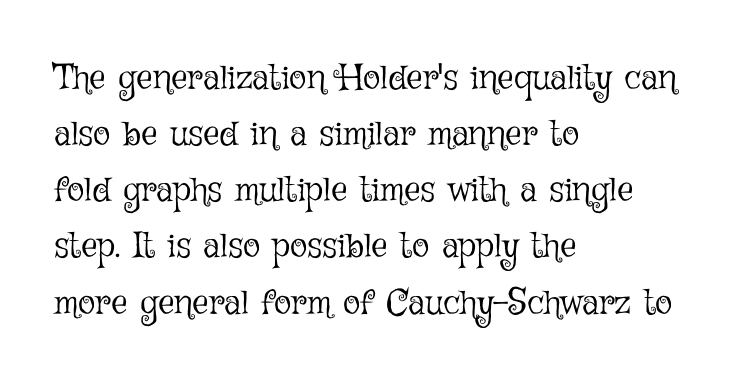
Q: Is the text bold? A: No.
Q: Is the text italic (slanted)? A: No, it is upright.
Q: Is the text underlined? A: No.
Q: How is the paragraph aligned? A: Left-aligned.
Q: Is the spacing between letters normal or unusually wide? A: Normal.
Q: Is the spacing between lines tight, normal or loose? A: Normal.
Q: Width (condensed, normal, or wide)? A: Normal.
Q: Stroke contrast? A: Low.
Q: x-height? A: Medium.
Q: Monospaced? A: No.
